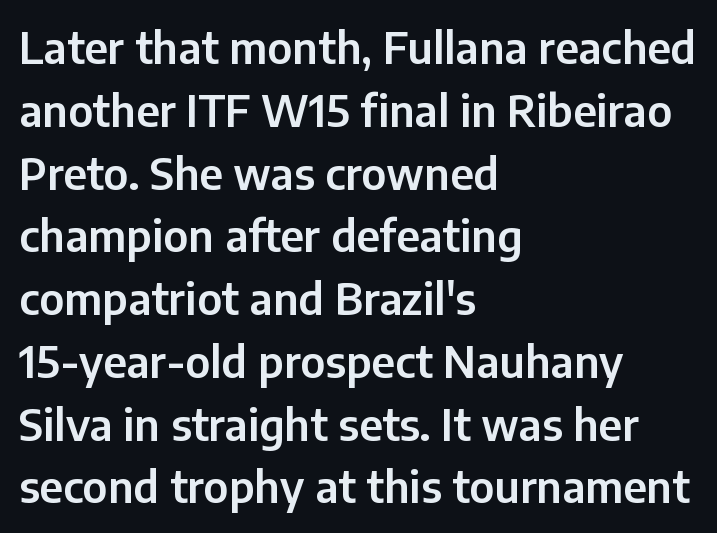
{"serif": "no", "italic": "no", "width": "normal", "stroke_contrast": "low", "x_height": "medium", "monospaced": "no", "underline": "no", "align": "left", "line_spacing": "normal", "line_spacing_ratio": 1.46, "letter_spacing": "normal", "letter_spacing_em": 0.0, "glyph_px": 43}
